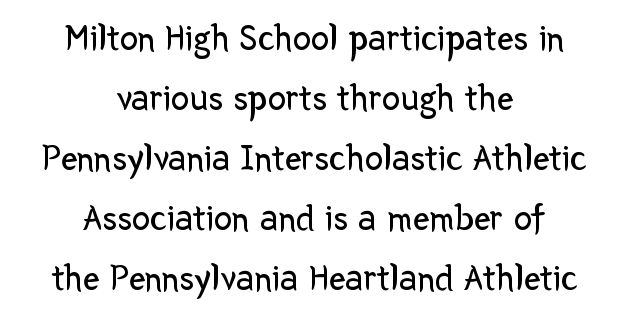
Q: Is the text bold? A: No.
Q: Is the text italic (slanted)? A: No, it is upright.
Q: Is the typeface a serif or a sans-serif typeface? A: Sans-serif.
Q: Is the text underlined? A: No.
Q: How is the paragraph aligned? A: Centered.
Q: Is the spacing between letters normal or unusually wide? A: Normal.
Q: Is the spacing between lines tight, normal or loose? A: Normal.
Q: Width (condensed, normal, or wide)? A: Normal.
Q: Stroke contrast? A: Low.
Q: x-height? A: Medium.
Q: Monospaced? A: No.
